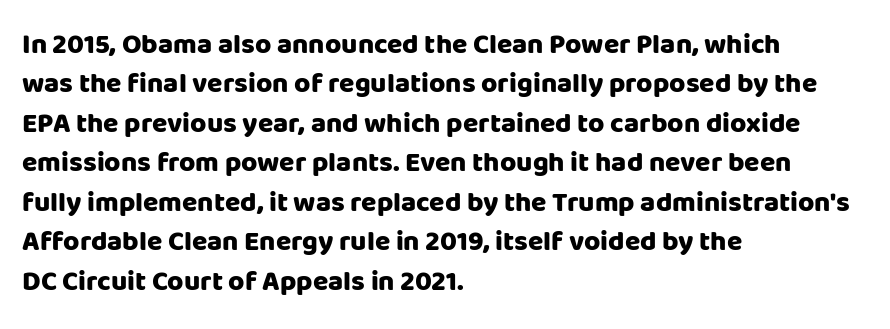
Q: Is the text bold? A: Yes.
Q: Is the text italic (slanted)? A: No, it is upright.
Q: Is the typeface a serif or a sans-serif typeface? A: Sans-serif.
Q: Is the text underlined? A: No.
Q: How is the paragraph aligned? A: Left-aligned.
Q: Is the spacing between letters normal or unusually wide? A: Normal.
Q: Is the spacing between lines tight, normal or loose? A: Normal.
Q: Width (condensed, normal, or wide)? A: Normal.
Q: Stroke contrast? A: Low.
Q: x-height? A: Large.
Q: Monospaced? A: No.
